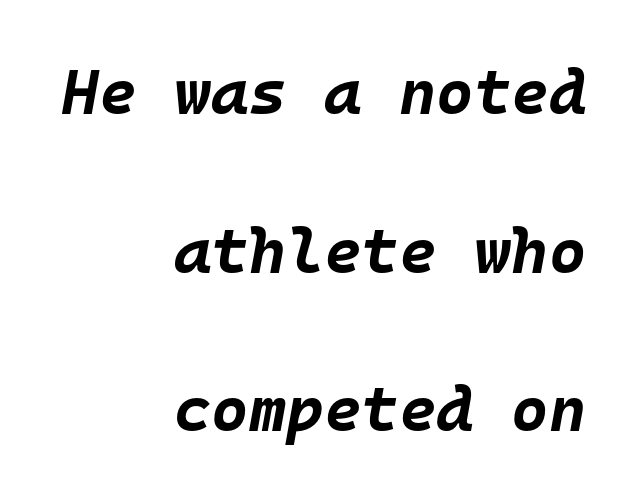
Looking at the ascenders, they clearly lean. Notice how the passage keeps a crisp vertical edge on the right only. This is heavy type, rendered in bold. Do the characters align in a grid? Yes, the font is monospaced. The letters sit at their default tracking, neither squeezed nor spread.
